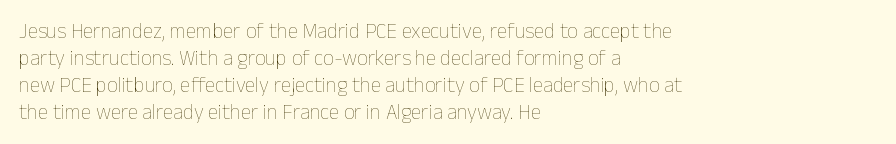
Q: Is the text bold? A: No.
Q: Is the text italic (slanted)? A: No, it is upright.
Q: Is the text underlined? A: No.
Q: How is the paragraph aligned? A: Left-aligned.
Q: Is the spacing between letters normal or unusually wide? A: Normal.
Q: Is the spacing between lines tight, normal or loose? A: Normal.
